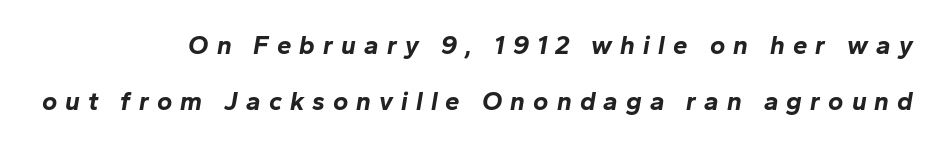
Q: Is the text bold? A: Yes.
Q: Is the text italic (slanted)? A: Yes, it leans right by about 10 degrees.
Q: Is the text underlined? A: No.
Q: How is the paragraph aligned? A: Right-aligned.
Q: Is the spacing between letters normal or unusually wide? A: Unusually wide.
Q: Is the spacing between lines tight, normal or loose? A: Loose.
